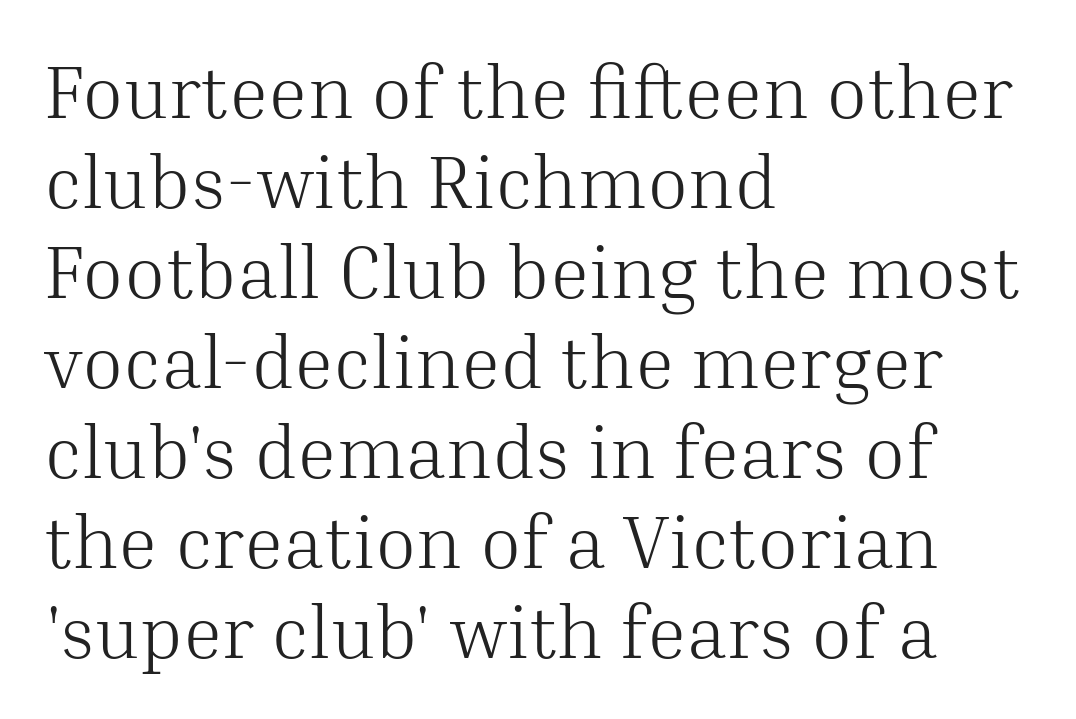
Q: Is the text bold? A: No.
Q: Is the text italic (slanted)? A: No, it is upright.
Q: Is the typeface a serif or a sans-serif typeface? A: Serif.
Q: Is the text underlined? A: No.
Q: How is the paragraph aligned? A: Left-aligned.
Q: Is the spacing between letters normal or unusually wide? A: Normal.
Q: Width (condensed, normal, or wide)? A: Normal.
Q: Stroke contrast? A: Medium.
Q: x-height? A: Medium.
Q: Monospaced? A: No.
